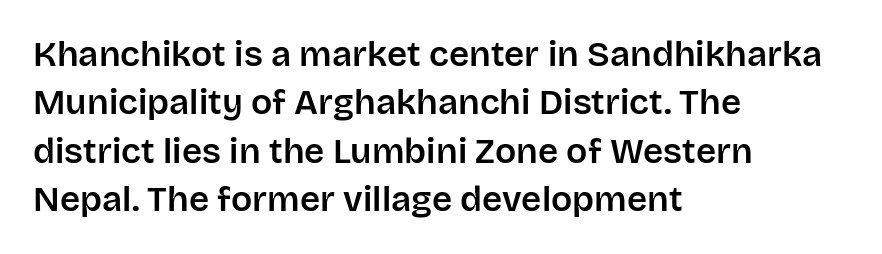
{"serif": "no", "italic": "no", "width": "normal", "stroke_contrast": "low", "x_height": "large", "monospaced": "no", "underline": "no", "align": "left", "line_spacing": "normal", "line_spacing_ratio": 1.38, "letter_spacing": "normal", "letter_spacing_em": 0.0, "glyph_px": 35}
